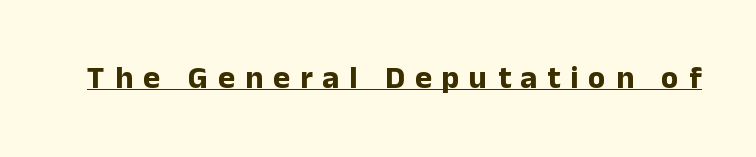
What decoration does the sample have? An underline. Ascenders rise straight up at ninety degrees. The letters advance in unequal steps, a hallmark of proportional type. How are the letters spaced? Widely, with obvious added tracking.
